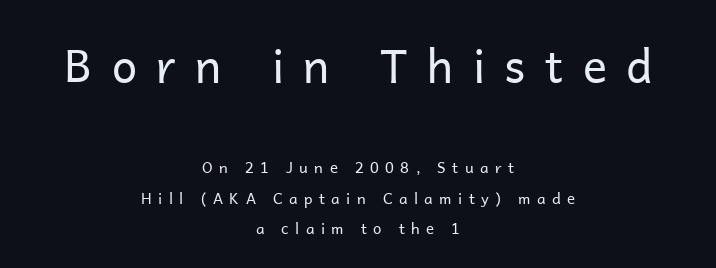
{"serif": "no", "italic": "no", "bold": "no", "weight": "regular", "width": "normal", "stroke_contrast": "low", "x_height": "medium", "monospaced": "no", "underline": "no", "align": "center", "line_spacing": "loose", "line_spacing_ratio": 2.03, "letter_spacing": "wide", "letter_spacing_em": 0.43, "larger_block": "first", "size_ratio": 3.0, "glyph_px": 45}
